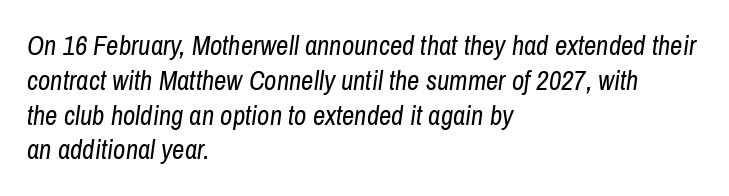
Line starts are locked; line ends wander. In terms of letterspacing, this is plain default setting. Evenly set lines give the paragraph a standard silhouette. Lines of text with bare space underneath. No letter is thick-stroked: the sample isn't bold. You can tell it's italic because the verticals aren't actually vertical.
